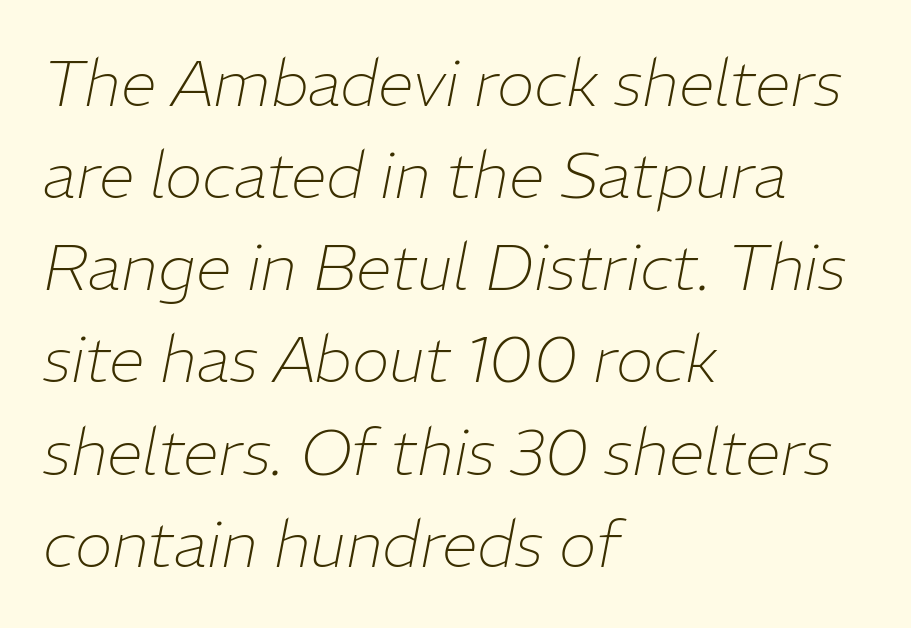
Q: Is the text bold? A: No.
Q: Is the text italic (slanted)? A: Yes, it leans right by about 11 degrees.
Q: Is the text underlined? A: No.
Q: How is the paragraph aligned? A: Left-aligned.
Q: Is the spacing between letters normal or unusually wide? A: Normal.
Q: Is the spacing between lines tight, normal or loose? A: Normal.
Q: Width (condensed, normal, or wide)? A: Normal.
Q: Stroke contrast? A: Low.
Q: x-height? A: Medium.
Q: Monospaced? A: No.
